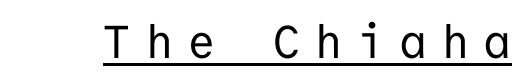
The image shows 46 px regular-weight sans-serif type, upright, monospaced; set unusually wide letter spacing (+0.34 em), underlined; low stroke contrast and a medium x-height.
